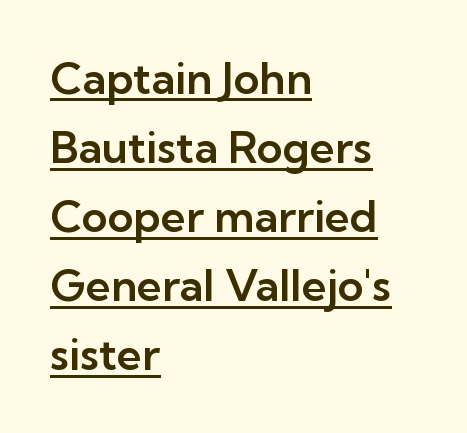
The image shows 44 px sans-serif type, upright; set left-aligned, normal line spacing (1.57x), normal letter spacing, underlined; low stroke contrast and a medium x-height.
